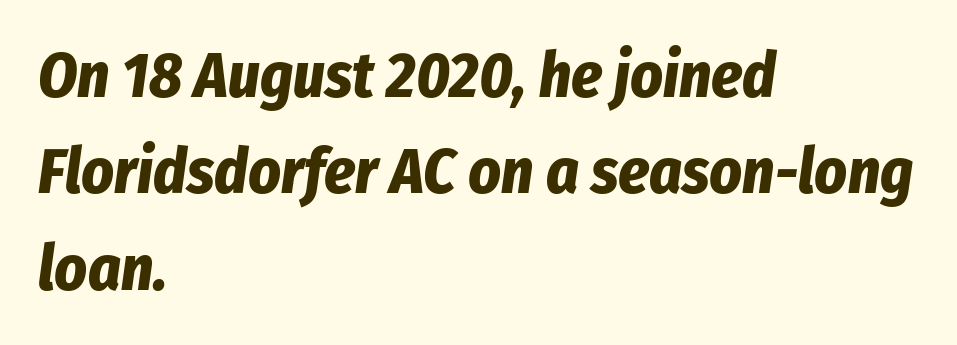
Look at the tracking — it's just the regular setting, nothing added. The lines sit at an ordinary, default distance from one another. The rendering uses a bold face; every stroke is thick and dark. Visually the block forms a straight wall on the left and a jagged coastline on the right. The whole block is typeset with a tilt. Is this a fixed-width face? No — the glyphs have proportional, varying widths.
